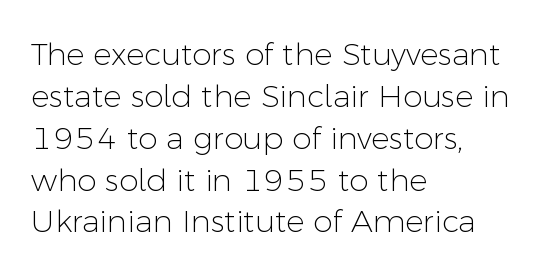
The image shows 31 px light sans-serif type, upright; set left-aligned, normal line spacing (1.35x), normal letter spacing, not underlined; low stroke contrast and a medium x-height.
